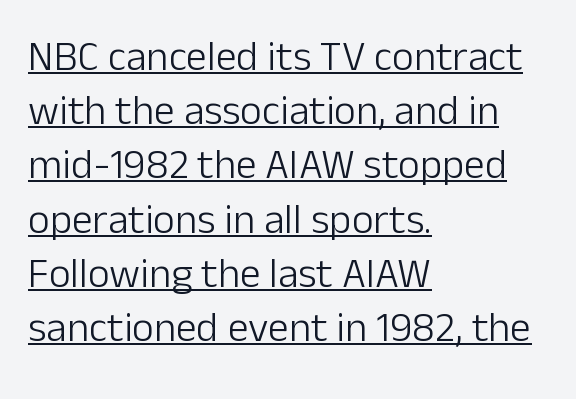
{"serif": "no", "italic": "no", "bold": "no", "weight": "light", "width": "normal", "stroke_contrast": "low", "x_height": "medium", "monospaced": "no", "underline": "yes", "align": "left", "line_spacing": "normal", "line_spacing_ratio": 1.29, "letter_spacing": "normal", "letter_spacing_em": 0.0, "glyph_px": 42}
